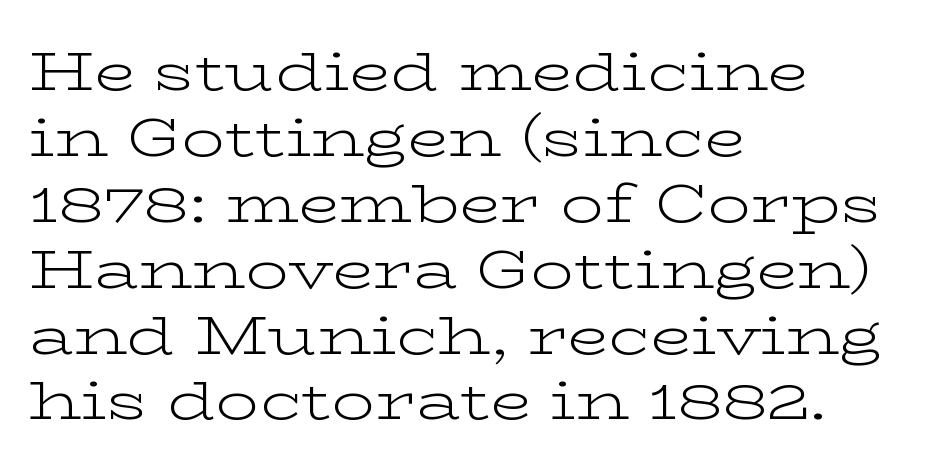
You could not count columns in this text — the font is proportionally spaced. Short and long lines alike share a common starting point at left. The text was rendered using a seriffed face with decorative stroke endings. The specimen reads as upright at a glance. In terms of letterspacing, this is plain default setting. No word sits above an underline.
